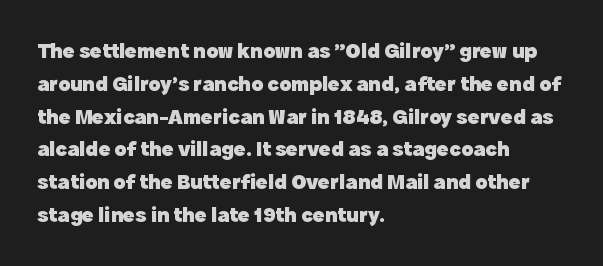
Q: Is the text bold? A: Yes.
Q: Is the text italic (slanted)? A: No, it is upright.
Q: Is the text underlined? A: No.
Q: How is the paragraph aligned? A: Left-aligned.
Q: Is the spacing between letters normal or unusually wide? A: Normal.
Q: Is the spacing between lines tight, normal or loose? A: Normal.
